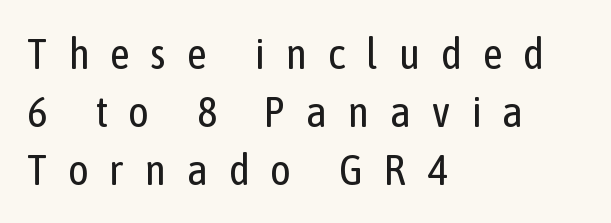
{"serif": "no", "italic": "no", "bold": "no", "weight": "regular", "width": "condensed", "stroke_contrast": "low", "x_height": "medium", "monospaced": "no", "underline": "no", "align": "left", "line_spacing": "normal", "line_spacing_ratio": 1.32, "letter_spacing": "wide", "letter_spacing_em": 0.47, "glyph_px": 44}
